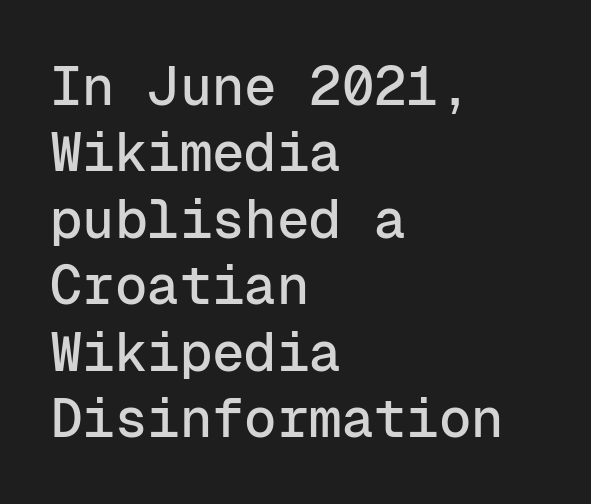
The image shows 54 px sans-serif type, upright, monospaced; set left-aligned, line spacing 1.23x, normal letter spacing, not underlined; low stroke contrast and a medium x-height.
